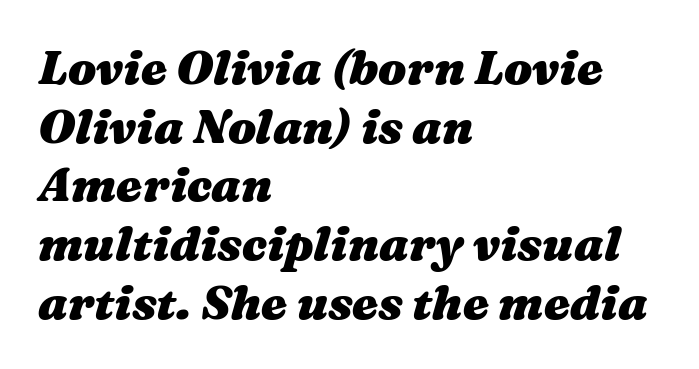
{"italic": "yes", "lean": "right", "slant_degrees": 16, "bold": "yes", "weight": "heavy", "width": "wide", "stroke_contrast": "medium", "x_height": "medium", "monospaced": "no", "underline": "no", "align": "left", "line_spacing": "normal", "line_spacing_ratio": 1.25, "letter_spacing": "normal", "letter_spacing_em": 0.0, "glyph_px": 47}
